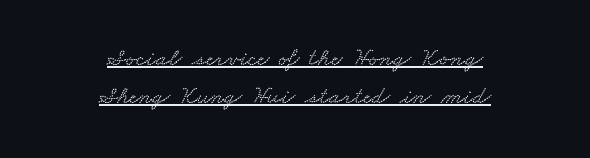
The image shows 25 px text type; set centered, normal line spacing (1.51x), normal letter spacing, underlined.
